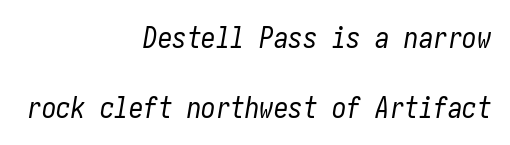
The specimen omits any rule beneath the text block's lines. Characters follow at the spacing the type designer built in. This reads as an unemphasized weight, regular at the heaviest. It's the slanting kind of type.
